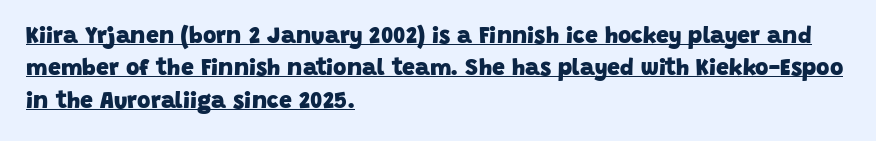
The image shows 23 px bold type; set left-aligned, normal line spacing (1.41x), normal letter spacing, underlined.
